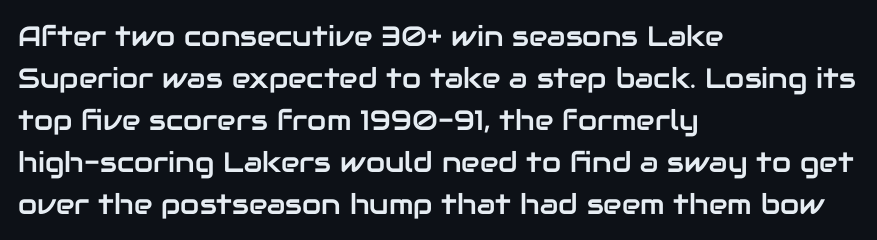
The image shows 28 px sans-serif type, upright; set left-aligned, normal line spacing (1.5x), normal letter spacing, not underlined; low stroke contrast and a medium x-height.
